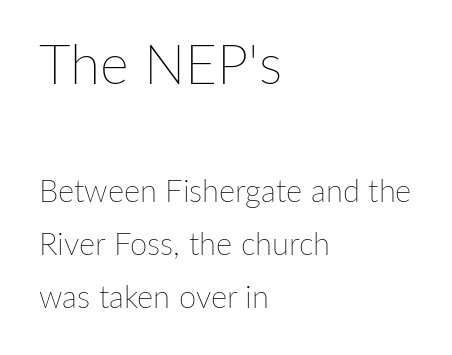
The image shows 55 px thin type, upright; set left-aligned, line spacing 1.71x, normal letter spacing, not underlined; the first (top) block is 1.77x larger; low stroke contrast and a medium x-height.
